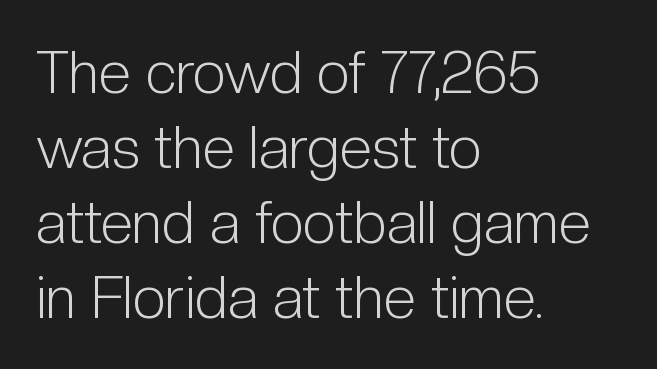
{"serif": "no", "italic": "no", "bold": "no", "weight": "light", "width": "condensed", "stroke_contrast": "low", "x_height": "medium", "monospaced": "no", "underline": "no", "align": "left", "line_spacing": "normal", "line_spacing_ratio": 1.27, "letter_spacing": "normal", "letter_spacing_em": 0.0, "glyph_px": 59}
